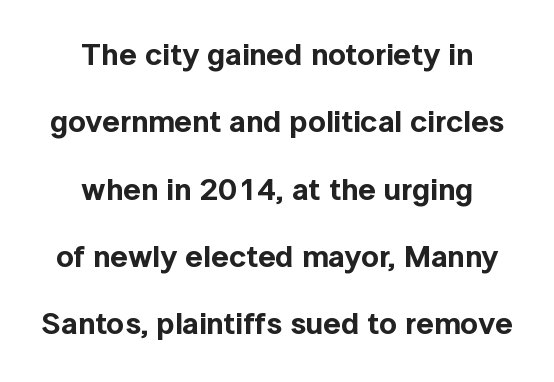
{"serif": "no", "italic": "no", "width": "normal", "x_height": "medium", "monospaced": "no", "underline": "no", "align": "center", "line_spacing": "loose", "line_spacing_ratio": 2.17, "letter_spacing": "normal", "letter_spacing_em": 0.0, "glyph_px": 31}
